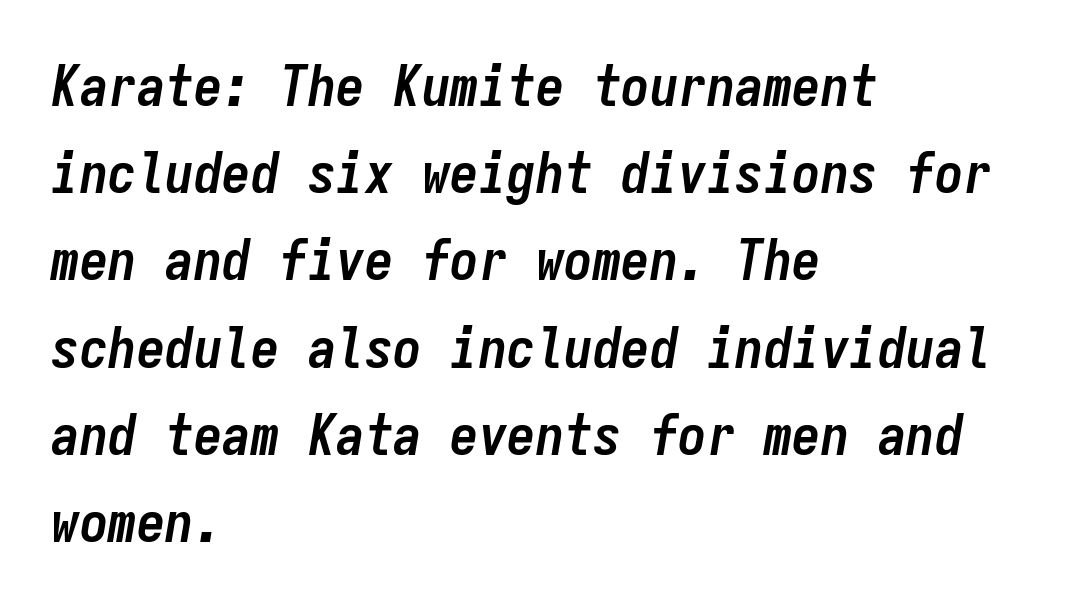
In terms of letterspacing, this is plain default setting. A clean baseline with only descenders dipping below it. Emphasis by weight is at full strength: bold. Fixed-width glyphs throughout — classic coding-font behaviour. You can tell it's italic because the verticals aren't actually vertical. Vertical spacing — default.
